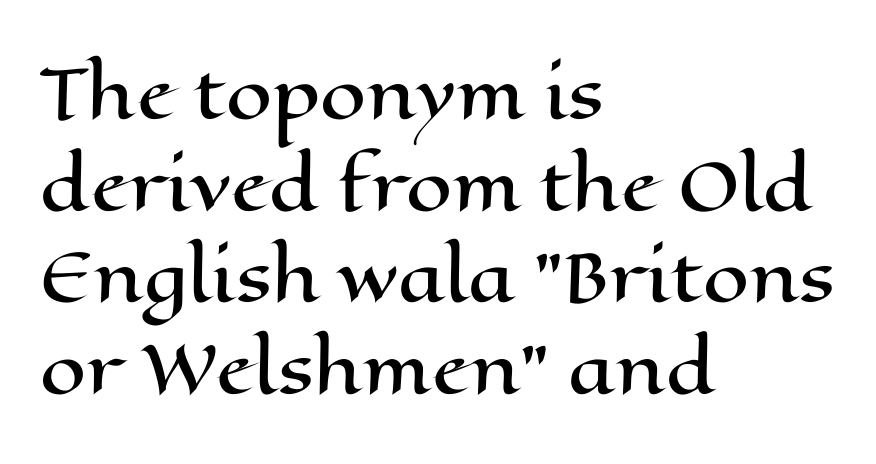
{"italic": "no", "width": "wide", "stroke_contrast": "high", "x_height": "medium", "monospaced": "no", "underline": "no", "align": "left", "line_spacing": "normal", "line_spacing_ratio": 1.39, "letter_spacing": "normal", "letter_spacing_em": 0.0, "glyph_px": 66}
